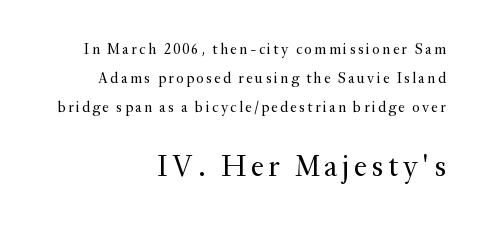
Character widths vary here, with narrow letters taking less room than wide ones. Tall strokes in this sample are plumb rather than angled. The rendering shows small feet on the letterforms — a serif design. Reading down the block, your eye finds every line finishing at a fixed right position.
